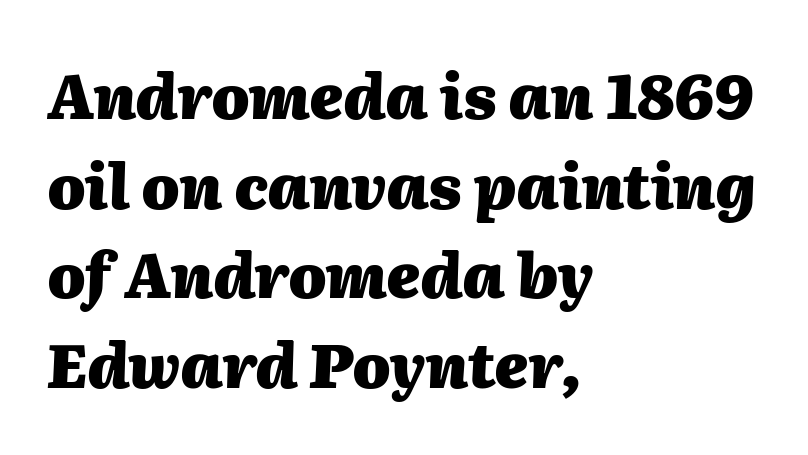
{"italic": "yes", "lean": "right", "slant_degrees": 2, "bold": "yes", "weight": "heavy", "width": "normal", "stroke_contrast": "medium", "x_height": "medium", "monospaced": "no", "underline": "no", "align": "left", "line_spacing": "normal", "line_spacing_ratio": 1.47, "letter_spacing": "normal", "letter_spacing_em": 0.0, "glyph_px": 61}
